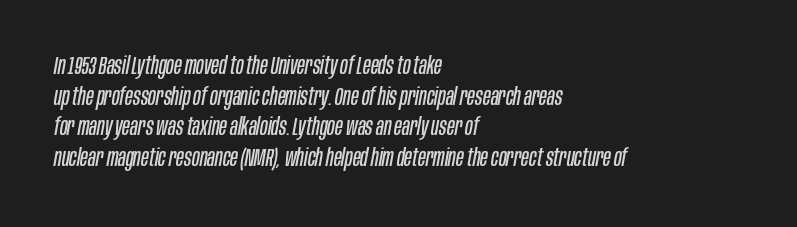
{"italic": "yes", "lean": "right", "slant_degrees": 10, "bold": "no", "underline": "no", "align": "left", "line_spacing_ratio": 1.23, "letter_spacing": "normal", "letter_spacing_em": 0.0, "glyph_px": 25}
